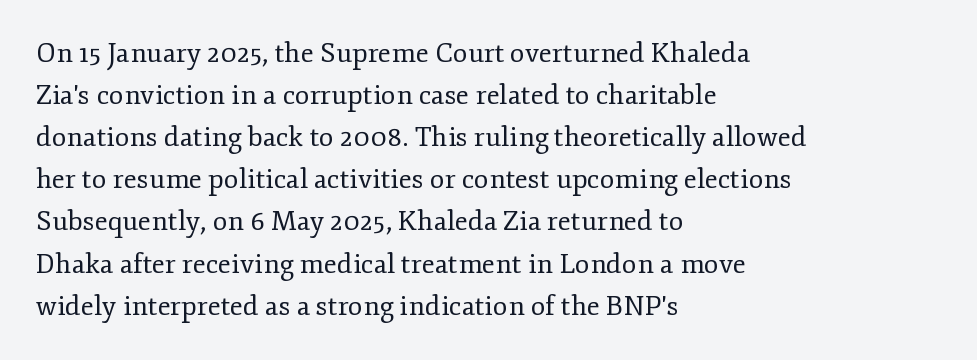
Q: Is the text bold? A: No.
Q: Is the text italic (slanted)? A: No, it is upright.
Q: Is the text underlined? A: No.
Q: How is the paragraph aligned? A: Left-aligned.
Q: Is the spacing between letters normal or unusually wide? A: Normal.
Q: Is the spacing between lines tight, normal or loose? A: Normal.
